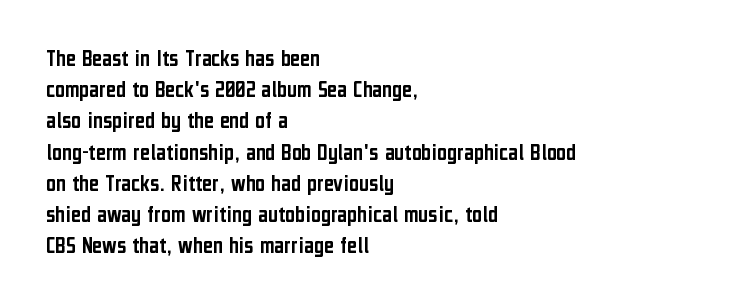
Q: Is the text italic (slanted)? A: No, it is upright.
Q: Is the text underlined? A: No.
Q: How is the paragraph aligned? A: Left-aligned.
Q: Is the spacing between letters normal or unusually wide? A: Normal.
Q: Is the spacing between lines tight, normal or loose? A: Normal.
